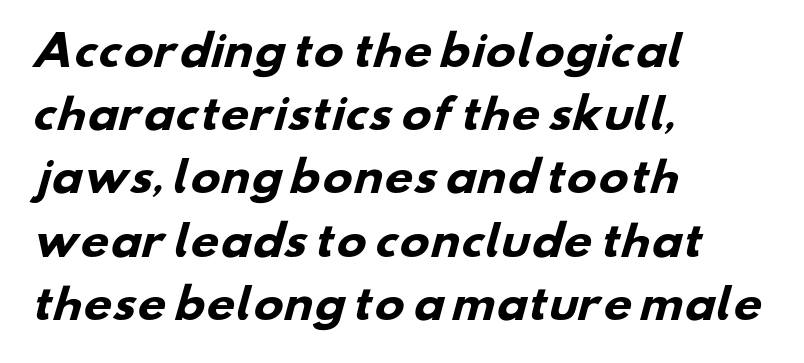
Q: Is the text bold? A: Yes.
Q: Is the typeface a serif or a sans-serif typeface? A: Sans-serif.
Q: Is the text underlined? A: No.
Q: How is the paragraph aligned? A: Left-aligned.
Q: Is the spacing between letters normal or unusually wide? A: Normal.
Q: Is the spacing between lines tight, normal or loose? A: Normal.
Q: Width (condensed, normal, or wide)? A: Wide.
Q: Stroke contrast? A: Low.
Q: x-height? A: Small.
Q: Monospaced? A: No.
